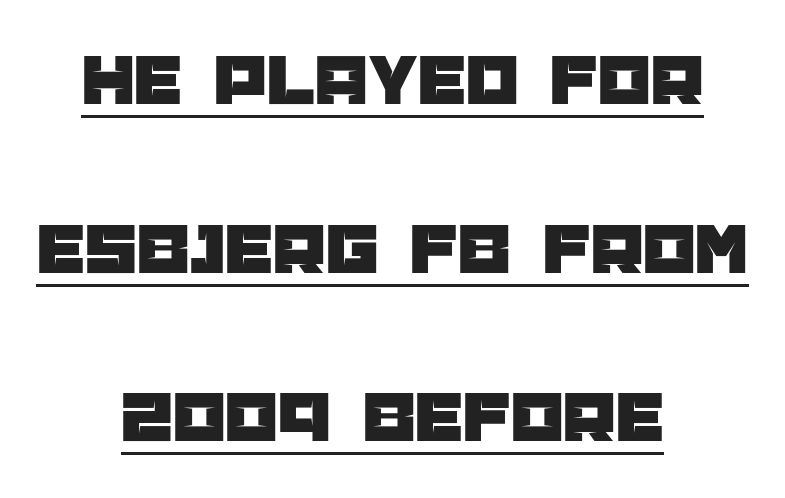
The image shows 75 px sans-serif type, upright; set centered, loose line spacing (2.25x), normal letter spacing, underlined; low stroke contrast and a large x-height.
